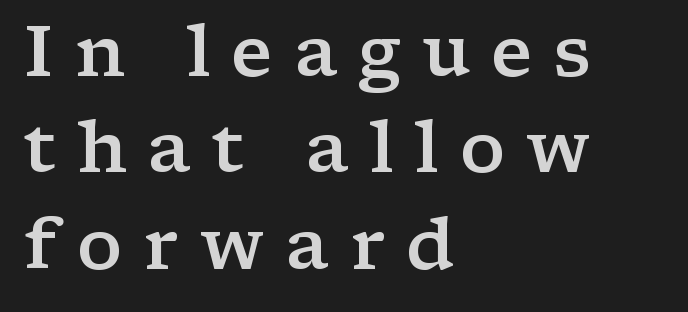
{"serif": "yes", "italic": "no", "bold": "semi", "weight": "semibold", "width": "wide", "stroke_contrast": "low", "x_height": "medium", "monospaced": "no", "underline": "no", "align": "left", "line_spacing": "normal", "line_spacing_ratio": 1.34, "letter_spacing": "wide", "letter_spacing_em": 0.29, "glyph_px": 72}
